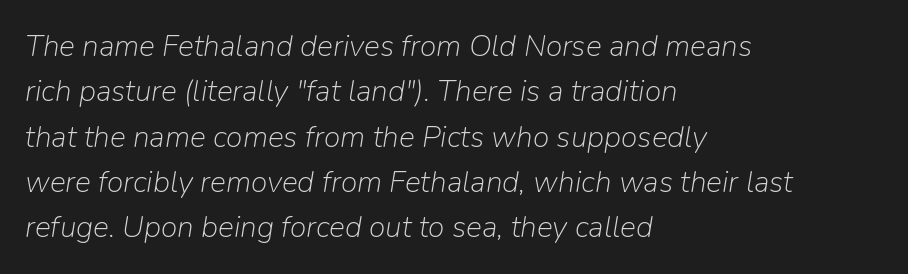
Q: Is the text bold? A: No.
Q: Is the text italic (slanted)? A: Yes, it leans right by about 9 degrees.
Q: Is the text underlined? A: No.
Q: How is the paragraph aligned? A: Left-aligned.
Q: Is the spacing between letters normal or unusually wide? A: Normal.
Q: Is the spacing between lines tight, normal or loose? A: Normal.
Q: Width (condensed, normal, or wide)? A: Normal.
Q: Stroke contrast? A: Low.
Q: x-height? A: Medium.
Q: Monospaced? A: No.
